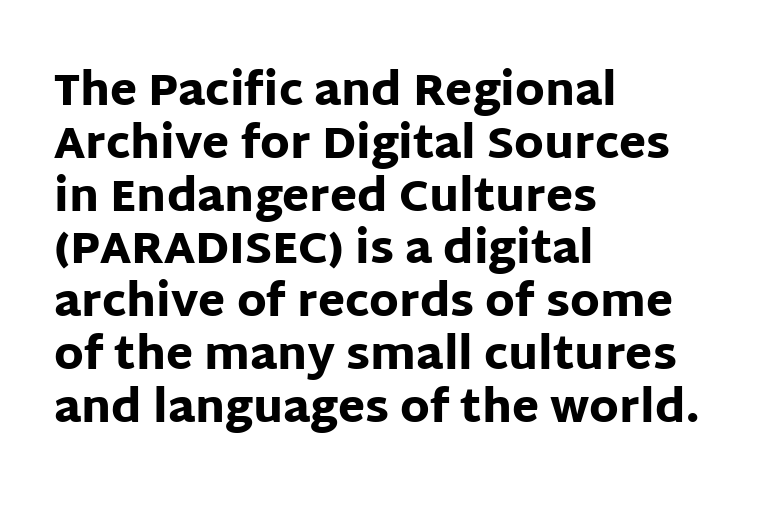
The image shows 44 px heavy sans-serif type, upright; set left-aligned, line spacing 1.2x, normal letter spacing, not underlined; low stroke contrast and a large x-height.
